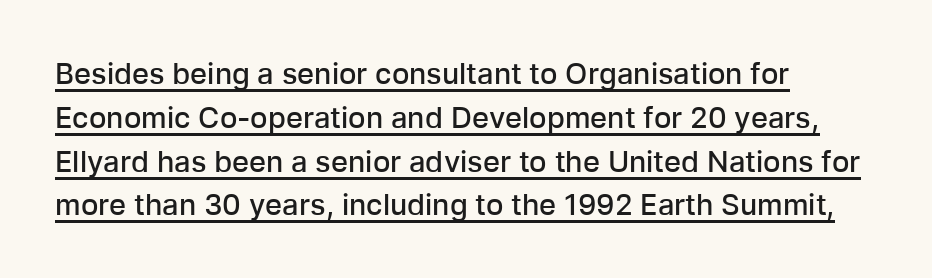
Q: Is the text bold? A: Semi-bold.
Q: Is the text italic (slanted)? A: No, it is upright.
Q: Is the typeface a serif or a sans-serif typeface? A: Sans-serif.
Q: Is the text underlined? A: Yes.
Q: How is the paragraph aligned? A: Left-aligned.
Q: Is the spacing between letters normal or unusually wide? A: Normal.
Q: Is the spacing between lines tight, normal or loose? A: Normal.
Q: Width (condensed, normal, or wide)? A: Normal.
Q: Stroke contrast? A: Low.
Q: x-height? A: Medium.
Q: Monospaced? A: No.
